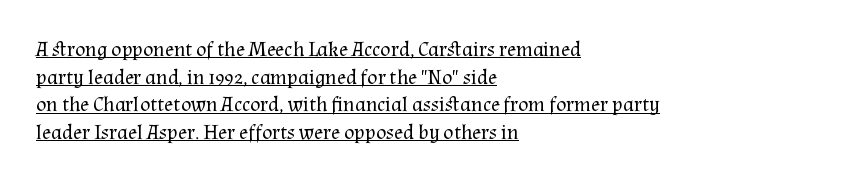
Q: Is the text bold? A: No.
Q: Is the text italic (slanted)? A: No, it is upright.
Q: Is the text underlined? A: Yes.
Q: How is the paragraph aligned? A: Left-aligned.
Q: Is the spacing between letters normal or unusually wide? A: Normal.
Q: Is the spacing between lines tight, normal or loose? A: Normal.
